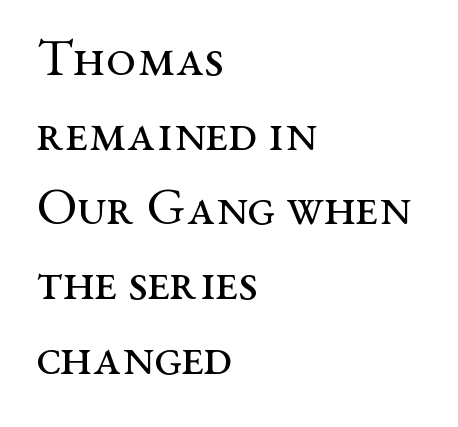
The image shows 53 px regular-weight, wide serif type, upright; set left-aligned, normal line spacing (1.41x), normal letter spacing, not underlined; medium stroke contrast and a medium x-height.
